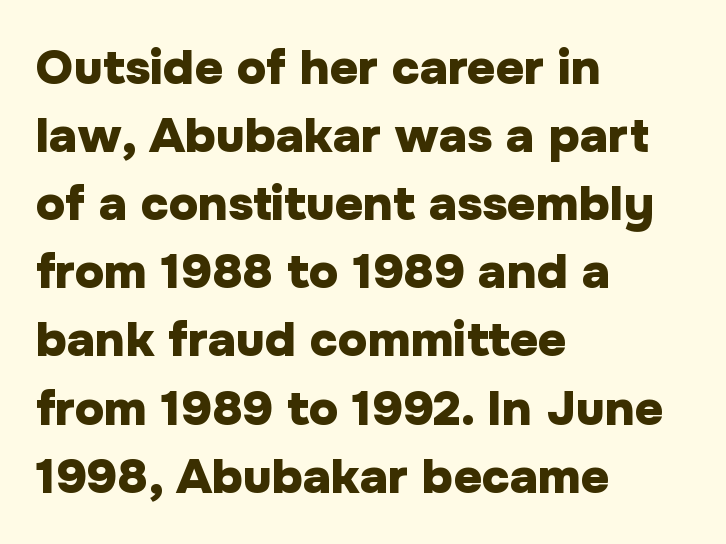
Q: Is the text bold? A: Yes.
Q: Is the text italic (slanted)? A: No, it is upright.
Q: Is the typeface a serif or a sans-serif typeface? A: Sans-serif.
Q: Is the text underlined? A: No.
Q: How is the paragraph aligned? A: Left-aligned.
Q: Is the spacing between letters normal or unusually wide? A: Normal.
Q: Is the spacing between lines tight, normal or loose? A: Normal.
Q: Width (condensed, normal, or wide)? A: Normal.
Q: Stroke contrast? A: Low.
Q: x-height? A: Medium.
Q: Monospaced? A: No.
